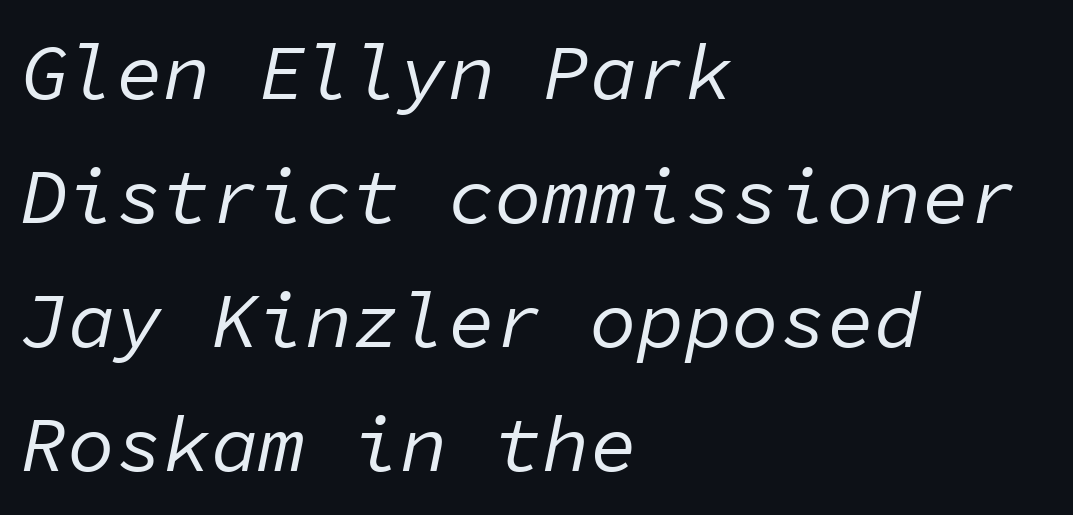
Weight class: somewhere from thin through regular. In CSS terms this would be text-align: left. Baseline-to-baseline distance is the conventional proportion of letter height. Here the designer chose a console-style face with uniform glyph widths.
